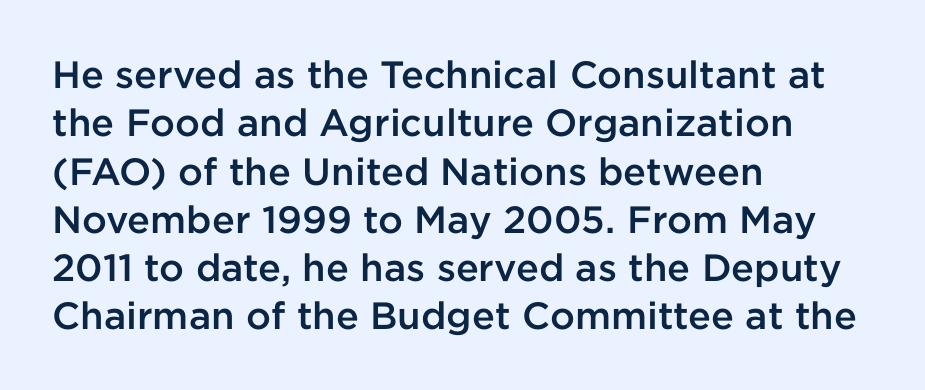
The image shows 38 px semibold sans-serif type, upright; set left-aligned, normal line spacing (1.27x), normal letter spacing, not underlined; low stroke contrast and a medium x-height.
